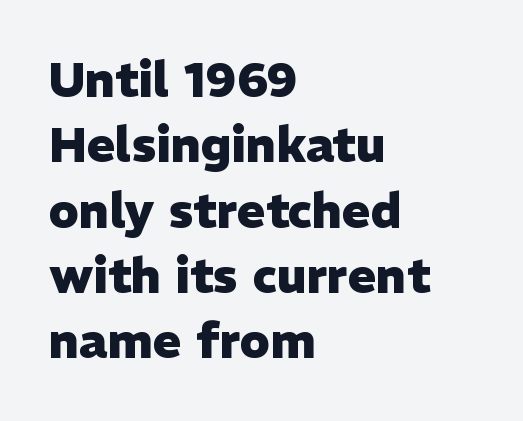
The image shows 48 px heavy sans-serif type, upright; set left-aligned, normal line spacing (1.36x), normal letter spacing, not underlined; low stroke contrast and a medium x-height.
